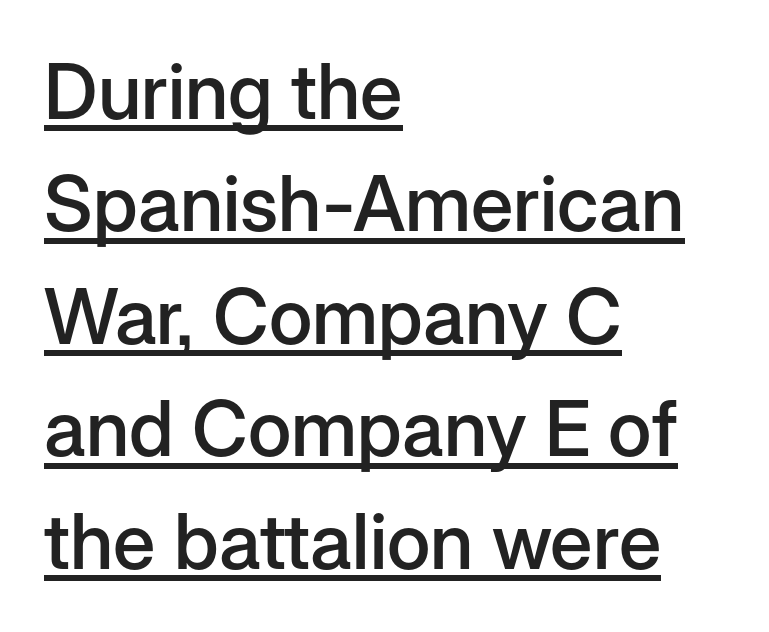
{"serif": "no", "italic": "no", "bold": "semi", "weight": "semibold", "width": "normal", "stroke_contrast": "low", "x_height": "medium", "monospaced": "no", "underline": "yes", "align": "left", "line_spacing": "normal", "line_spacing_ratio": 1.46, "letter_spacing": "normal", "letter_spacing_em": 0.0, "glyph_px": 77}
